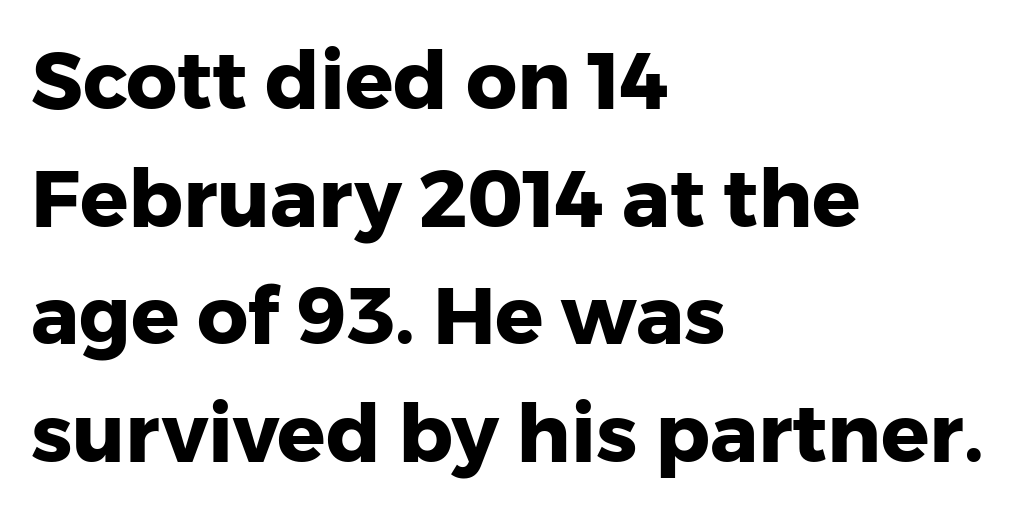
{"serif": "no", "italic": "no", "bold": "yes", "weight": "heavy", "width": "normal", "stroke_contrast": "low", "x_height": "medium", "monospaced": "no", "underline": "no", "align": "left", "line_spacing": "normal", "line_spacing_ratio": 1.47, "letter_spacing": "normal", "letter_spacing_em": 0.0, "glyph_px": 80}
